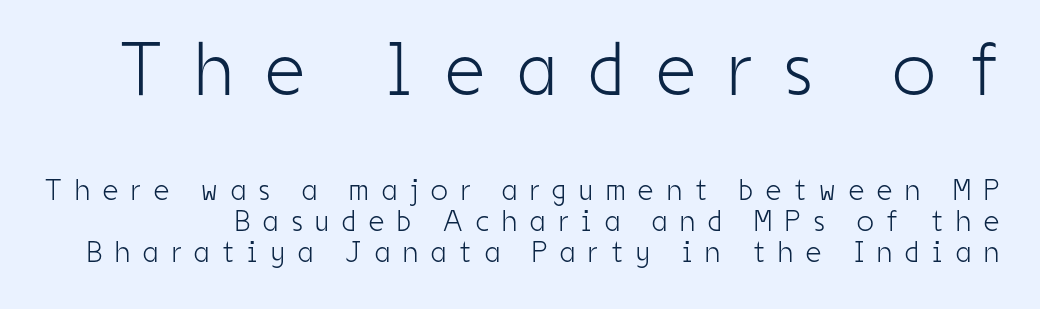
The image shows 76 px light, condensed sans-serif type, upright; set tight line spacing (1.02x), unusually wide letter spacing (+0.44 em), not underlined; the first (top) block is 2.53x larger; low stroke contrast and a medium x-height.
